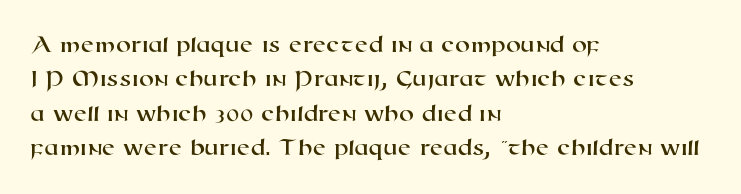
{"underline": "no", "align": "left", "line_spacing": "normal", "line_spacing_ratio": 1.43, "letter_spacing": "normal", "letter_spacing_em": 0.0, "glyph_px": 24}
